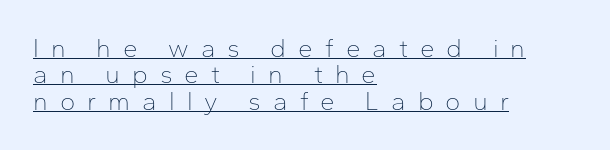
Every word sits above its own underline. In terms of posture, this sample is upright. If you drew a ruler down the left edge, every line would touch it. Is the letter spacing exaggerated? Yes — the characters are pushed far apart.
